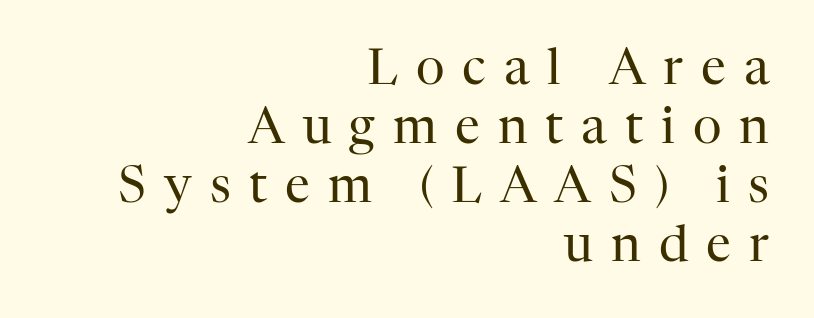
The image shows 50 px regular-weight serif type, upright; set right-aligned, line spacing 1.18x, unusually wide letter spacing (+0.36 em), not underlined; high stroke contrast and a medium x-height.
